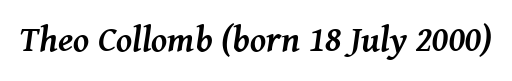
{"serif": "yes", "italic": "yes", "lean": "right", "slant_degrees": 8, "bold": "yes", "weight": "semibold", "width": "normal", "stroke_contrast": "medium", "x_height": "medium", "monospaced": "no", "underline": "no", "letter_spacing": "normal", "letter_spacing_em": 0.0, "glyph_px": 36}
